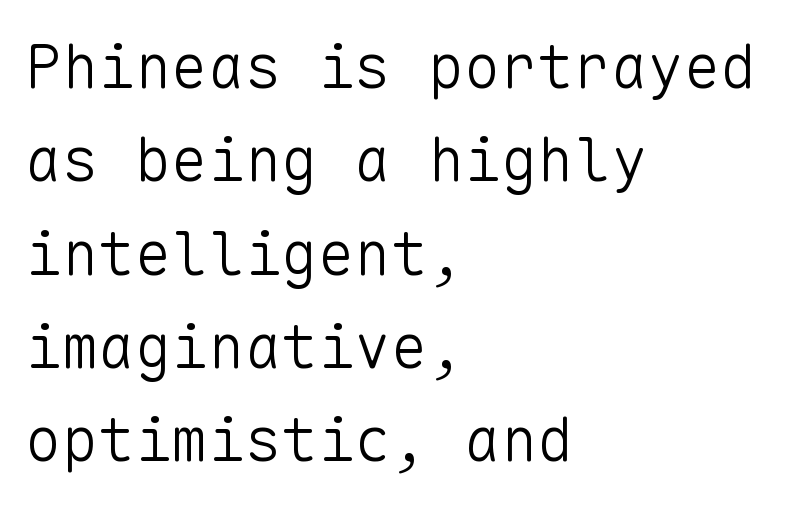
Q: Is the text bold? A: No.
Q: Is the text italic (slanted)? A: No, it is upright.
Q: Is the typeface a serif or a sans-serif typeface? A: Sans-serif.
Q: Is the text underlined? A: No.
Q: How is the paragraph aligned? A: Left-aligned.
Q: Is the spacing between letters normal or unusually wide? A: Normal.
Q: Is the spacing between lines tight, normal or loose? A: Normal.
Q: Width (condensed, normal, or wide)? A: Normal.
Q: Stroke contrast? A: Low.
Q: x-height? A: Medium.
Q: Monospaced? A: Yes.
